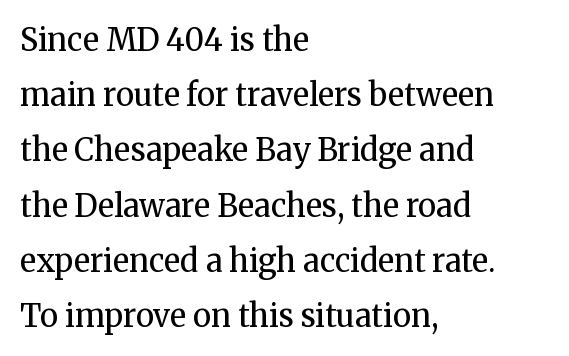
Think of a printed novel: that variable character pitch is what you see here. Bold? No — there's no thickening of the strokes. Are there feet on the stems? There are — it's a serif. Default kerning and tracking; the words read as compact shapes. Does the copy run flush right? No — it runs flush left. Posture: vertical.
